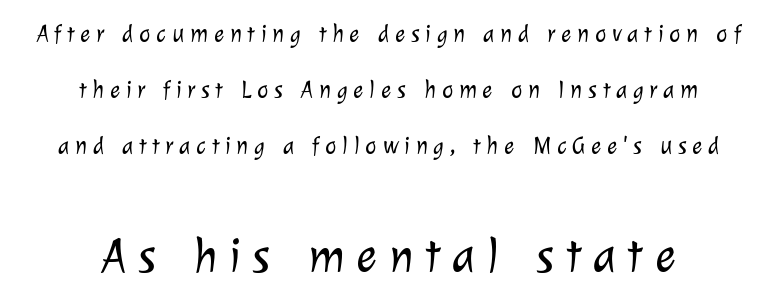
{"serif": "no", "bold": "no", "weight": "light", "width": "normal", "stroke_contrast": "low", "x_height": "medium", "monospaced": "no", "underline": "no", "align": "center", "line_spacing": "loose", "line_spacing_ratio": 2.34, "letter_spacing": "wide", "letter_spacing_em": 0.24, "larger_block": "second", "size_ratio": 2.04, "glyph_px": 49}
